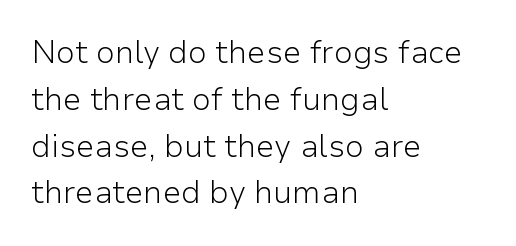
{"serif": "no", "italic": "no", "bold": "no", "weight": "light", "width": "normal", "stroke_contrast": "low", "x_height": "medium", "monospaced": "no", "underline": "no", "align": "left", "line_spacing": "normal", "line_spacing_ratio": 1.51, "letter_spacing": "normal", "letter_spacing_em": 0.0, "glyph_px": 31}
